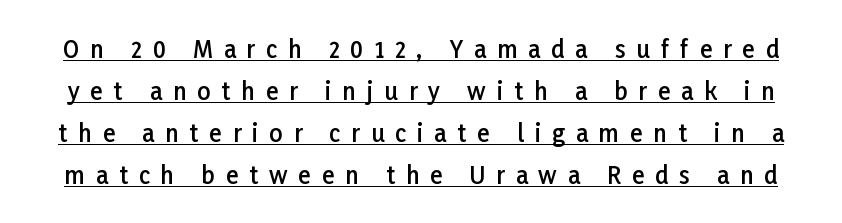
{"italic": "no", "bold": "semi", "underline": "yes", "line_spacing_ratio": 1.82, "letter_spacing": "wide", "letter_spacing_em": 0.48, "glyph_px": 23}
